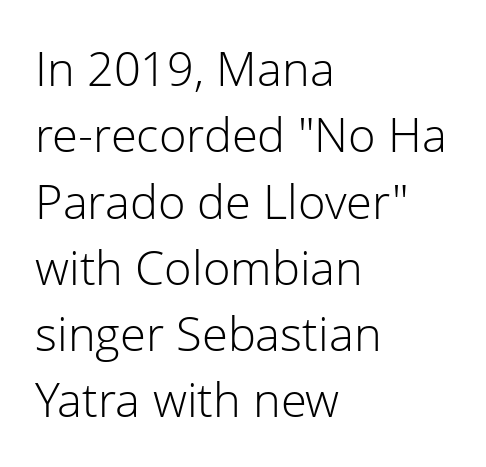
All the whitespace from short lines collects on the right. Each letter keeps its own natural width here, so spacing adapts to shape. This is the regular roman posture of the typeface. The rendering keeps characters at their native spacing. How would I describe the line gaps? Plain and ordinary. Weight: in the light-to-regular range.
